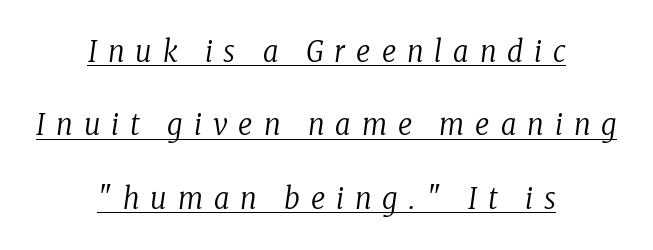
Characters are canted at an angle relative to the baseline's perpendicular. The lettering is marked with a stroke running underneath it. The tracking jumps out immediately: characters are airy and widely separated. Heft: none added — not bold. Baseline-to-baseline distance is far greater than the letter height.
